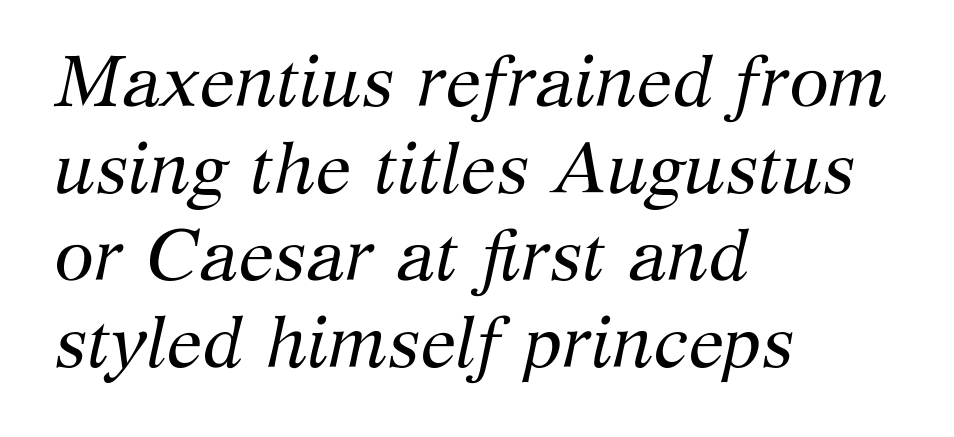
Q: Is the text bold? A: No.
Q: Is the text italic (slanted)? A: Yes, it leans right by about 12 degrees.
Q: Is the typeface a serif or a sans-serif typeface? A: Serif.
Q: Is the text underlined? A: No.
Q: How is the paragraph aligned? A: Left-aligned.
Q: Is the spacing between letters normal or unusually wide? A: Normal.
Q: Width (condensed, normal, or wide)? A: Normal.
Q: Stroke contrast? A: Medium.
Q: x-height? A: Medium.
Q: Monospaced? A: No.
